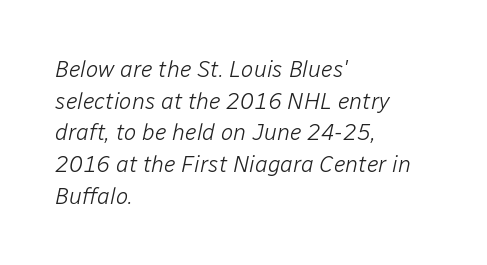
Q: Is the text bold? A: No.
Q: Is the text italic (slanted)? A: Yes, it leans right by about 12 degrees.
Q: Is the text underlined? A: No.
Q: How is the paragraph aligned? A: Left-aligned.
Q: Is the spacing between letters normal or unusually wide? A: Normal.
Q: Is the spacing between lines tight, normal or loose? A: Normal.
